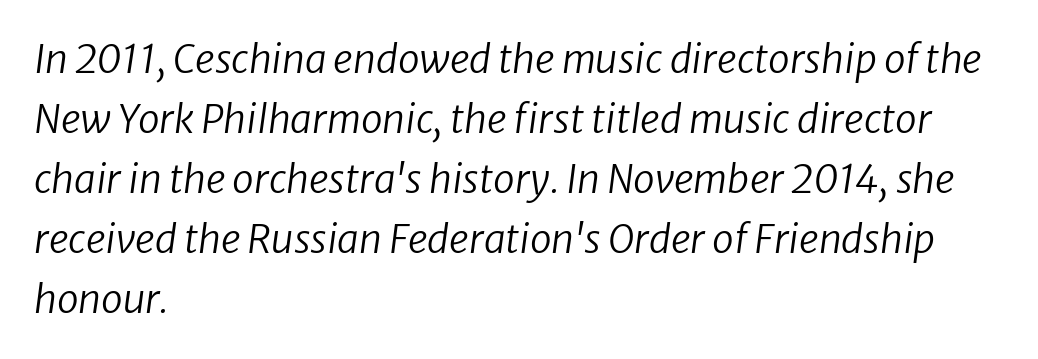
Q: Is the text bold? A: No.
Q: Is the text italic (slanted)? A: Yes, it leans right by about 8 degrees.
Q: Is the text underlined? A: No.
Q: How is the paragraph aligned? A: Left-aligned.
Q: Is the spacing between letters normal or unusually wide? A: Normal.
Q: Is the spacing between lines tight, normal or loose? A: Normal.
Q: Width (condensed, normal, or wide)? A: Normal.
Q: Stroke contrast? A: Low.
Q: x-height? A: Medium.
Q: Monospaced? A: No.
